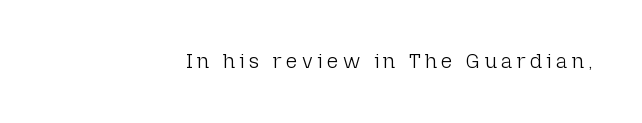
The compositor pushed each line to the right boundary. Ordinary non-slanted type is in use. The glyphs are unaccompanied by any horizontal stroke below them. Weight: not bold — regular or lighter.
